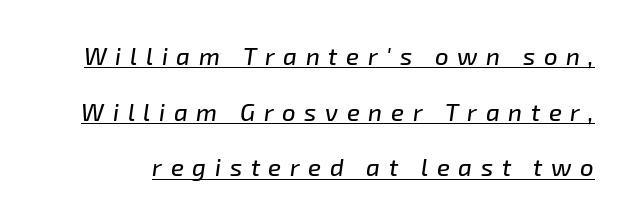
{"italic": "yes", "lean": "right", "slant_degrees": 8, "underline": "yes", "line_spacing": "loose", "line_spacing_ratio": 2.32, "letter_spacing": "wide", "letter_spacing_em": 0.36, "glyph_px": 24}
